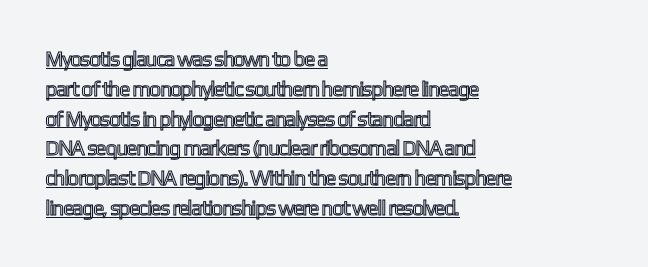
Visually the block forms a straight wall on the left and a jagged coastline on the right. Leading: standard. What decoration does the sample have? An underline. When letters stand straight like this, we call the style roman or upright.
